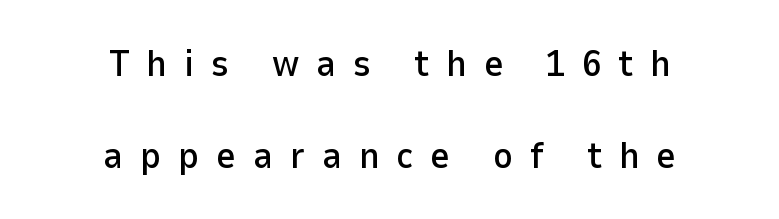
{"serif": "no", "italic": "no", "width": "normal", "stroke_contrast": "low", "x_height": "medium", "monospaced": "no", "underline": "no", "align": "center", "line_spacing": "loose", "line_spacing_ratio": 2.42, "letter_spacing": "wide", "letter_spacing_em": 0.44, "glyph_px": 38}
